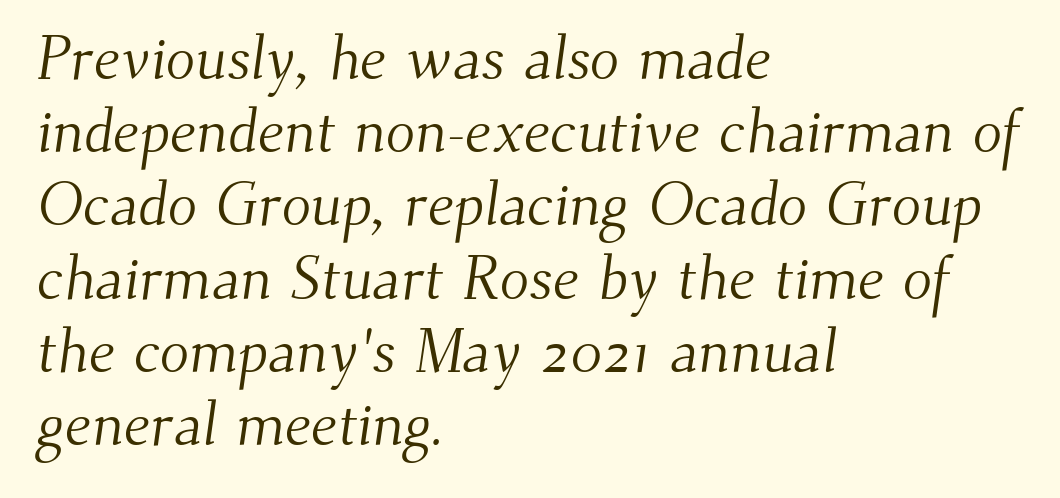
Q: Is the text bold? A: No.
Q: Is the typeface a serif or a sans-serif typeface? A: Serif.
Q: Is the text underlined? A: No.
Q: How is the paragraph aligned? A: Left-aligned.
Q: Is the spacing between letters normal or unusually wide? A: Normal.
Q: Width (condensed, normal, or wide)? A: Normal.
Q: Stroke contrast? A: Medium.
Q: x-height? A: Small.
Q: Monospaced? A: No.
